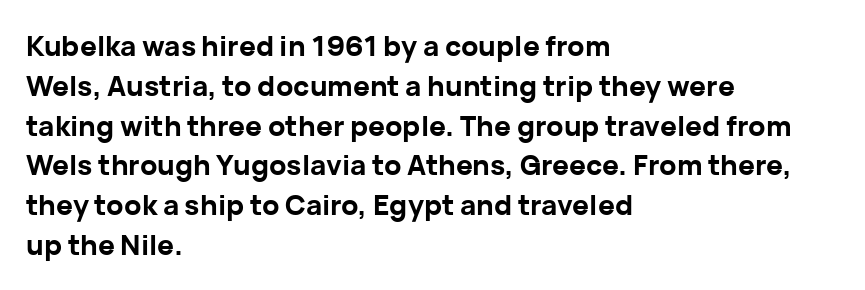
Q: Is the text bold? A: Yes.
Q: Is the text italic (slanted)? A: No, it is upright.
Q: Is the typeface a serif or a sans-serif typeface? A: Sans-serif.
Q: Is the text underlined? A: No.
Q: How is the paragraph aligned? A: Left-aligned.
Q: Is the spacing between letters normal or unusually wide? A: Normal.
Q: Is the spacing between lines tight, normal or loose? A: Normal.
Q: Width (condensed, normal, or wide)? A: Normal.
Q: Stroke contrast? A: Low.
Q: x-height? A: Medium.
Q: Monospaced? A: No.
